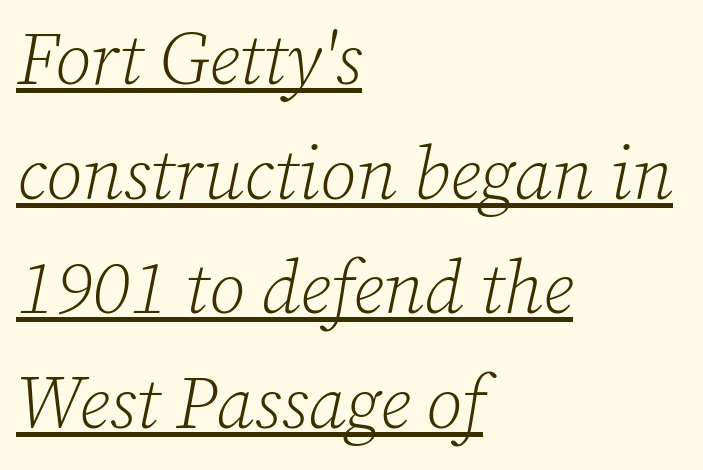
The image shows 74 px light serif type, italic (leaning right); set left-aligned, normal line spacing (1.55x), normal letter spacing, underlined; low stroke contrast and a medium x-height.
